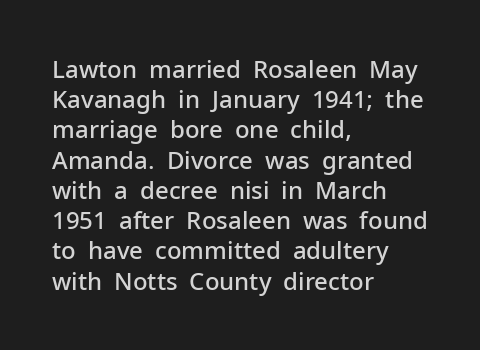
These lines are set flush left with a ragged right edge. Reading down the column, the eye jumps a familiar distance to each next line. The face used here is a semibold: visibly heavier than regular, lighter than bold. The specimen omits any rule beneath the text block's lines. Spacing between characters is what you'd get straight out of the box.
